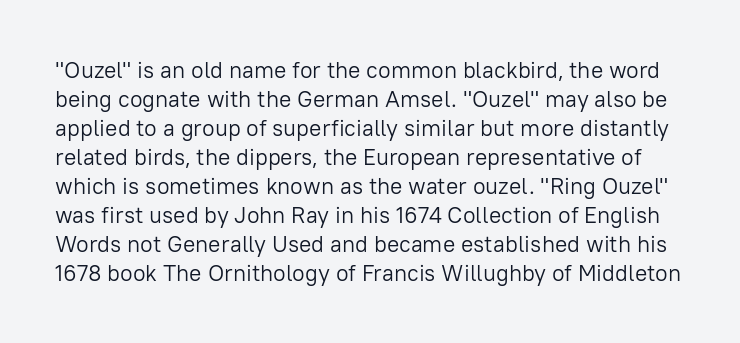
On a weight scale, this lands at 450 or below. This rendering features lettering with no underline. How would I describe the line gaps? Plain and ordinary. Characters follow at the spacing the type designer built in.
